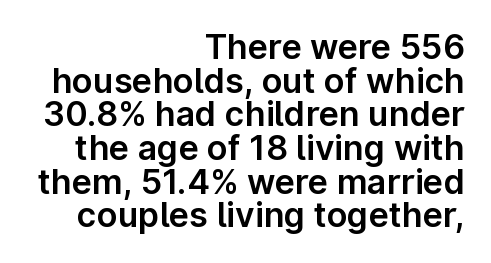
Q: Is the text italic (slanted)? A: No, it is upright.
Q: Is the typeface a serif or a sans-serif typeface? A: Sans-serif.
Q: Is the text underlined? A: No.
Q: How is the paragraph aligned? A: Right-aligned.
Q: Is the spacing between letters normal or unusually wide? A: Normal.
Q: Is the spacing between lines tight, normal or loose? A: Tight.
Q: Width (condensed, normal, or wide)? A: Normal.
Q: Stroke contrast? A: Low.
Q: x-height? A: Medium.
Q: Monospaced? A: No.
